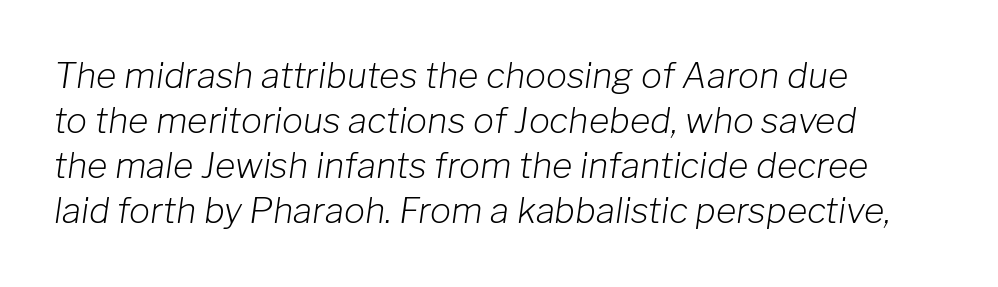
{"italic": "yes", "lean": "right", "slant_degrees": 8, "bold": "no", "weight": "light", "width": "normal", "stroke_contrast": "low", "x_height": "medium", "monospaced": "no", "underline": "no", "align": "left", "line_spacing": "normal", "line_spacing_ratio": 1.29, "letter_spacing": "normal", "letter_spacing_em": 0.0, "glyph_px": 35}
